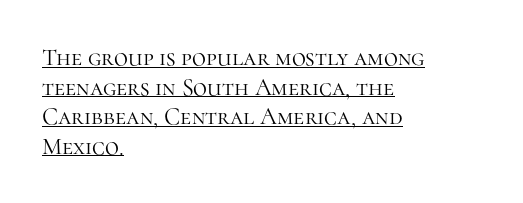
{"italic": "no", "bold": "no", "underline": "yes", "align": "left", "line_spacing_ratio": 1.23, "letter_spacing": "normal", "letter_spacing_em": 0.0, "glyph_px": 24}
